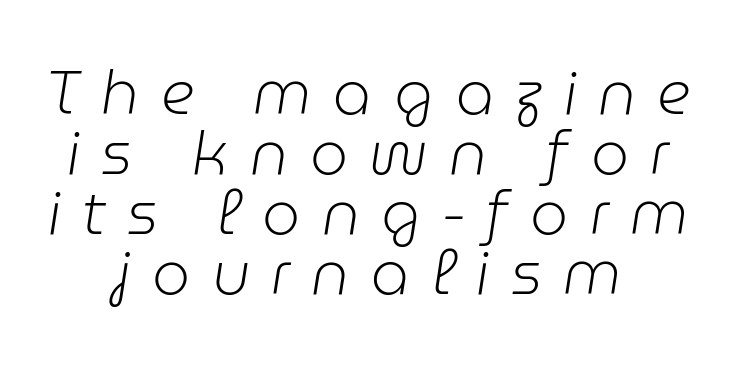
{"italic": "yes", "lean": "right", "slant_degrees": 9, "bold": "no", "weight": "light", "width": "normal", "stroke_contrast": "low", "x_height": "medium", "monospaced": "no", "underline": "no", "align": "center", "line_spacing": "tight", "line_spacing_ratio": 1.0, "letter_spacing": "wide", "letter_spacing_em": 0.36, "glyph_px": 60}
